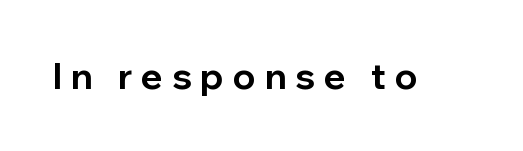
Q: Is the text bold? A: Yes.
Q: Is the text italic (slanted)? A: No, it is upright.
Q: Is the typeface a serif or a sans-serif typeface? A: Sans-serif.
Q: Is the text underlined? A: No.
Q: Is the spacing between letters normal or unusually wide? A: Unusually wide.
Q: Width (condensed, normal, or wide)? A: Normal.
Q: Stroke contrast? A: Low.
Q: x-height? A: Medium.
Q: Monospaced? A: No.
